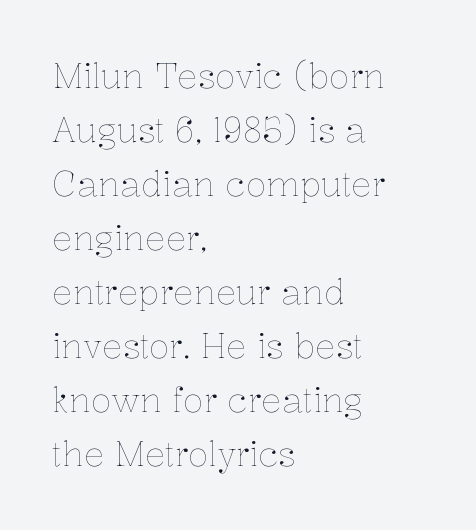
The image shows 34 px thin type, upright; set left-aligned, normal line spacing (1.59x), normal letter spacing, not underlined; low stroke contrast and a medium x-height.
